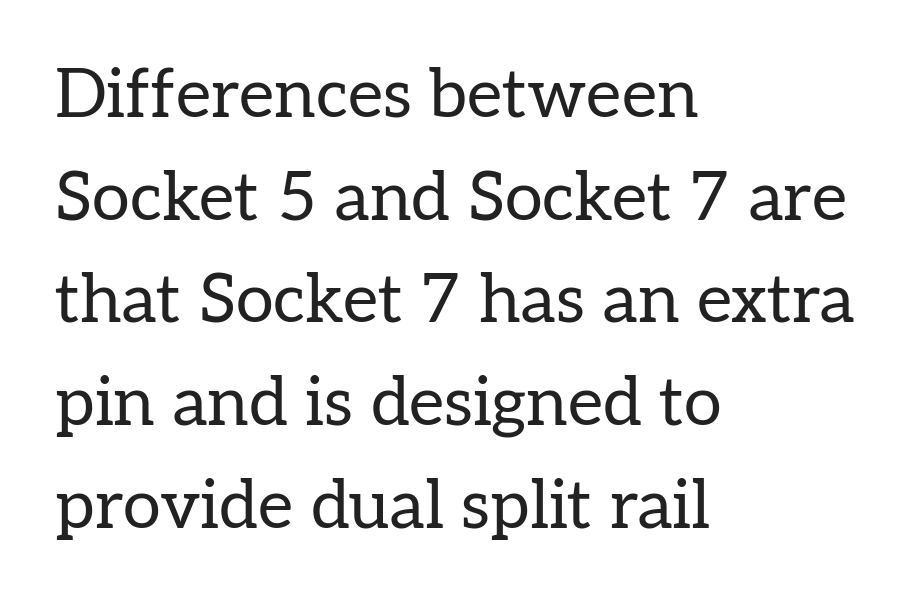
The image shows 68 px regular-weight serif type, upright; set left-aligned, normal line spacing (1.51x), normal letter spacing, not underlined; low stroke contrast and a medium x-height.
